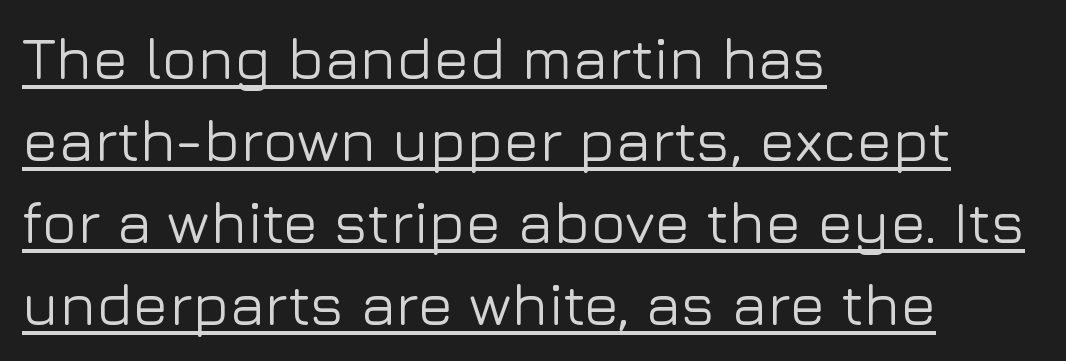
The image shows 59 px sans-serif type, upright; set left-aligned, normal line spacing (1.39x), normal letter spacing, underlined; low stroke contrast and a medium x-height.
